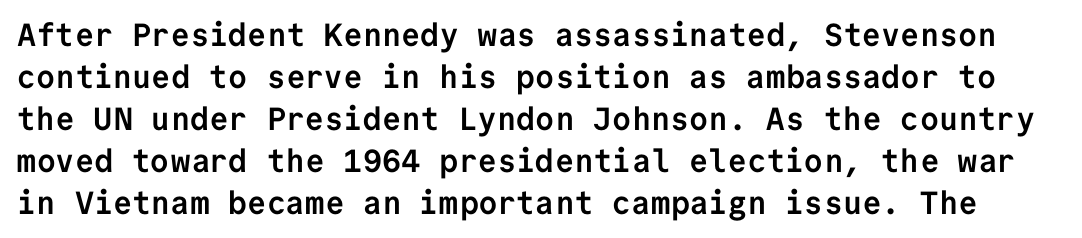
The face used here is monospaced, like something from a code editor. Descender tails drop into unmarked territory. The passage shown has conventional tracking throughout. Italic? Not at all — the glyphs are vertical. Regarding leading, the lines here are spaced in the standard way. Summary of weight: heavy, a full bold.
